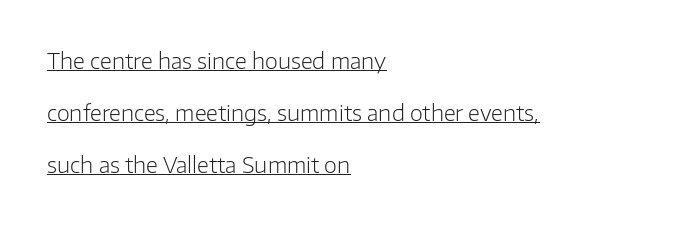
The image shows 21 px text type, upright; set left-aligned, loose line spacing (2.47x), normal letter spacing, underlined.
